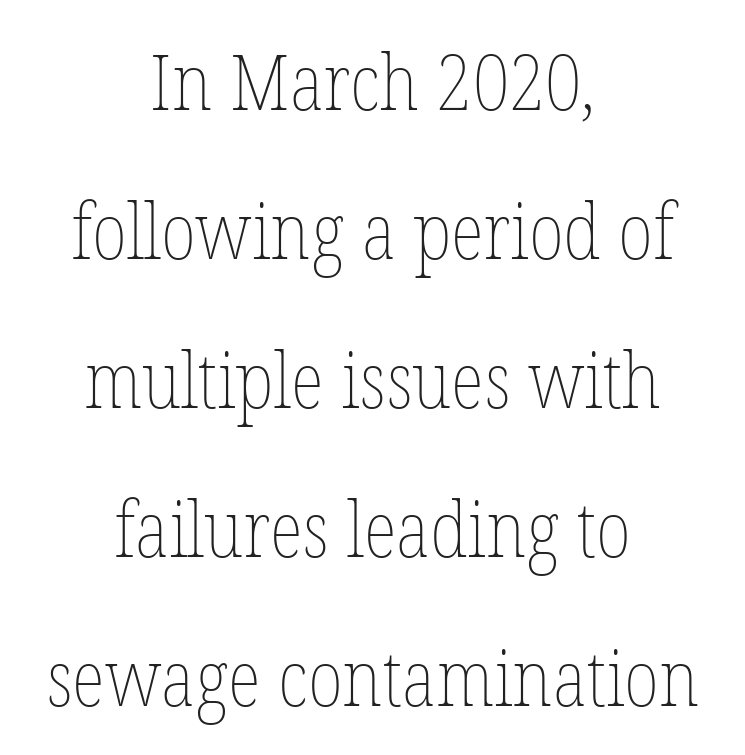
{"italic": "no", "bold": "no", "weight": "thin", "width": "condensed", "stroke_contrast": "low", "x_height": "medium", "monospaced": "no", "underline": "no", "align": "center", "line_spacing": "loose", "line_spacing_ratio": 1.91, "letter_spacing": "normal", "letter_spacing_em": 0.0, "glyph_px": 78}
